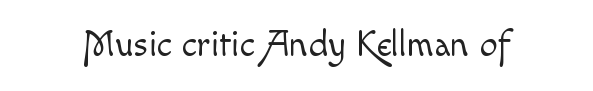
{"italic": "no", "bold": "no", "weight": "light", "width": "normal", "x_height": "small", "monospaced": "no", "underline": "no", "letter_spacing": "normal", "letter_spacing_em": 0.0, "glyph_px": 36}
